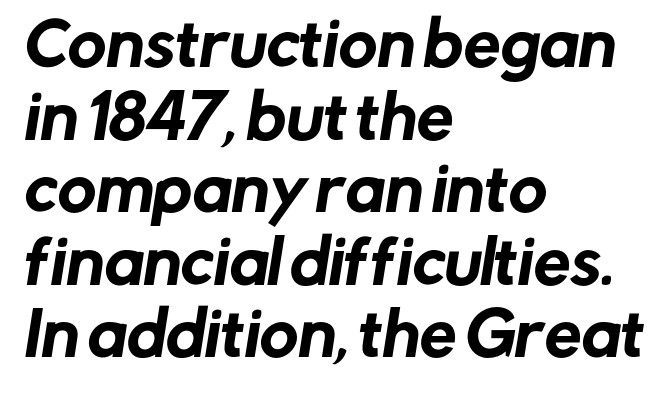
Q: Is the typeface a serif or a sans-serif typeface? A: Sans-serif.
Q: Is the text underlined? A: No.
Q: How is the paragraph aligned? A: Left-aligned.
Q: Is the spacing between letters normal or unusually wide? A: Normal.
Q: Width (condensed, normal, or wide)? A: Normal.
Q: Stroke contrast? A: Low.
Q: x-height? A: Medium.
Q: Monospaced? A: No.
